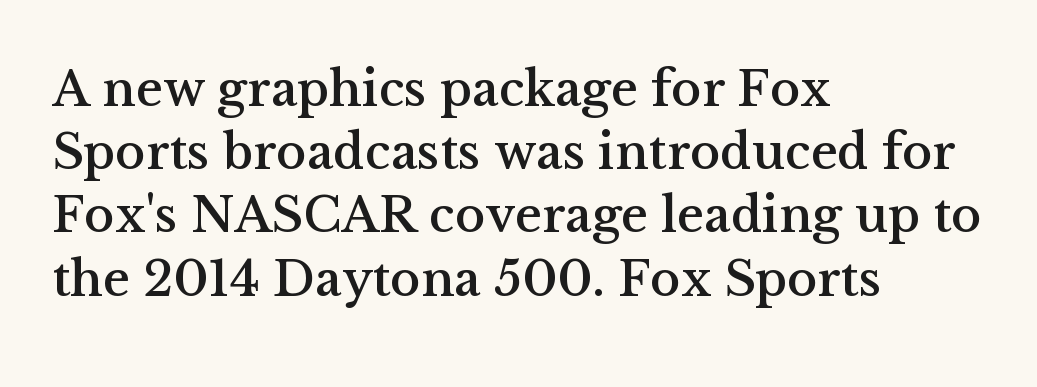
Q: Is the text italic (slanted)? A: No, it is upright.
Q: Is the typeface a serif or a sans-serif typeface? A: Serif.
Q: Is the text underlined? A: No.
Q: How is the paragraph aligned? A: Left-aligned.
Q: Is the spacing between letters normal or unusually wide? A: Normal.
Q: Width (condensed, normal, or wide)? A: Normal.
Q: Stroke contrast? A: Medium.
Q: x-height? A: Medium.
Q: Monospaced? A: No.
